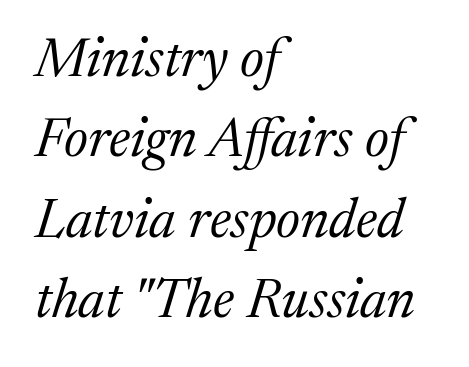
The space beneath each line is pristine and unruled. The cut favours lightness, reaching ordinary text weight at its darkest. The face used here is rendered with its standard letterfit. Does the leading feel generous? No, just average. Notice how the passage keeps a crisp vertical edge on the left only.
